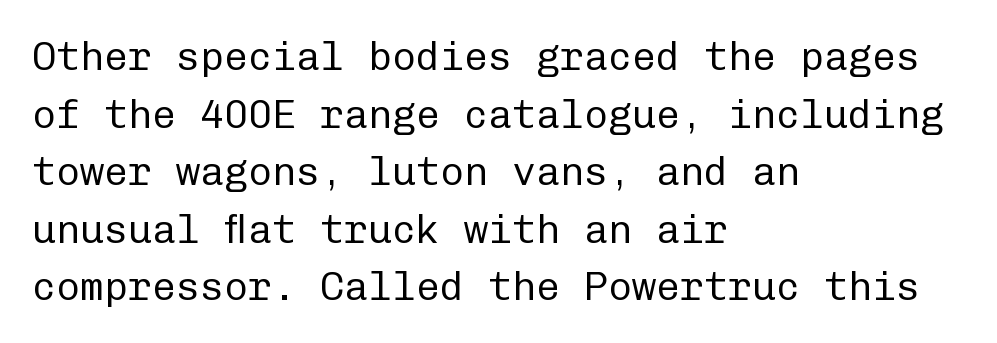
No heavy texture on the line: the type isn't bold. Each line starts at the same left margin while the right side varies. In terms of posture, this sample is upright. Looks like terminal output: every glyph gets an equal slot.
